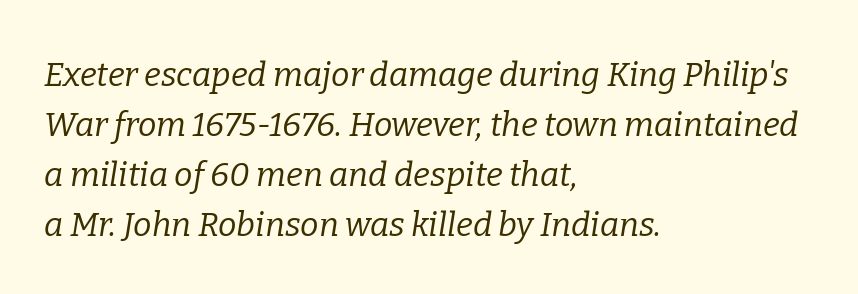
Q: Is the text bold? A: No.
Q: Is the text italic (slanted)? A: Yes, it leans right by about 9 degrees.
Q: Is the typeface a serif or a sans-serif typeface? A: Serif.
Q: Is the text underlined? A: No.
Q: How is the paragraph aligned? A: Left-aligned.
Q: Is the spacing between letters normal or unusually wide? A: Normal.
Q: Is the spacing between lines tight, normal or loose? A: Normal.
Q: Width (condensed, normal, or wide)? A: Normal.
Q: Stroke contrast? A: Low.
Q: x-height? A: Medium.
Q: Monospaced? A: No.
